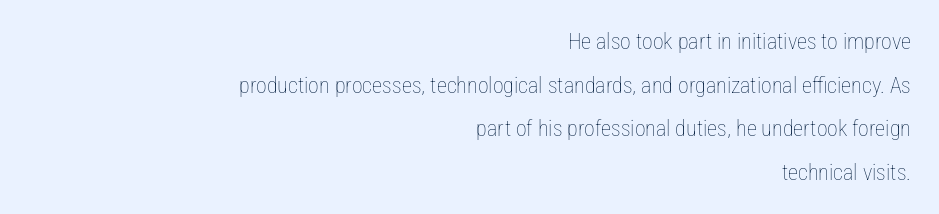
The image shows 22 px text type, upright; set right-aligned, loose line spacing (1.98x), normal letter spacing, not underlined.
